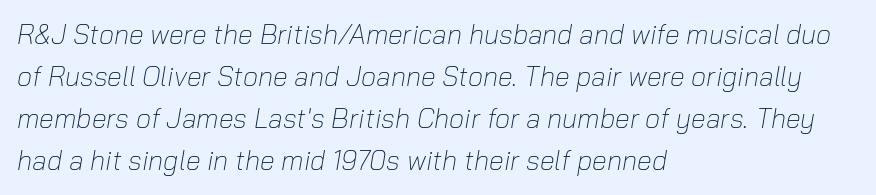
Summary of vertical rhythm: regular, with standard interline spacing. The whole block is typeset with a tilt. The passage shown has conventional tracking throughout. Summary of weight: not heavy and not bold. The compositor pushed each line to the left boundary.
